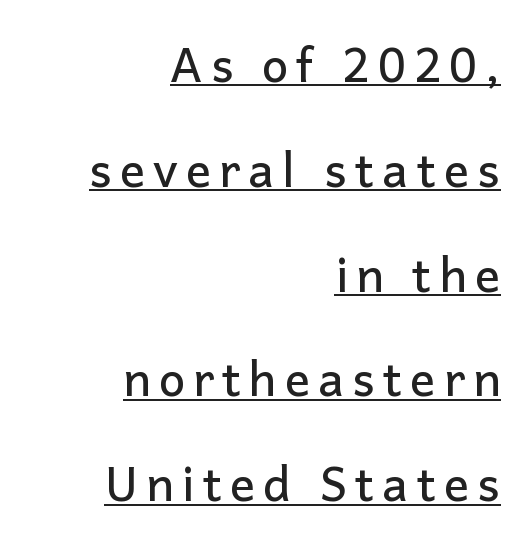
The image shows 47 px sans-serif type, upright; set right-aligned, loose line spacing (2.23x), underlined; low stroke contrast and a medium x-height.
